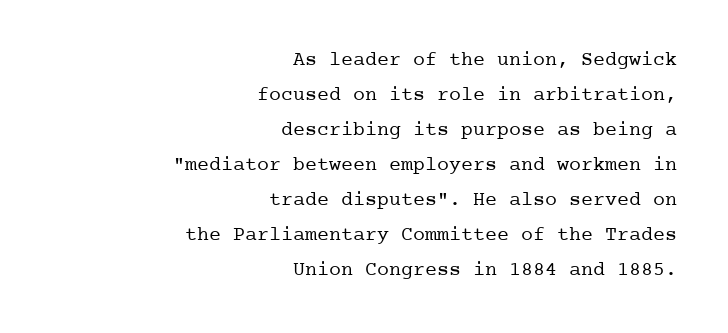
Stem width sits at or under what a default text font uses. Bare-footed words on every line. Characters follow at the spacing the type designer built in. You can tell it's not italic because the verticals are truly vertical.
